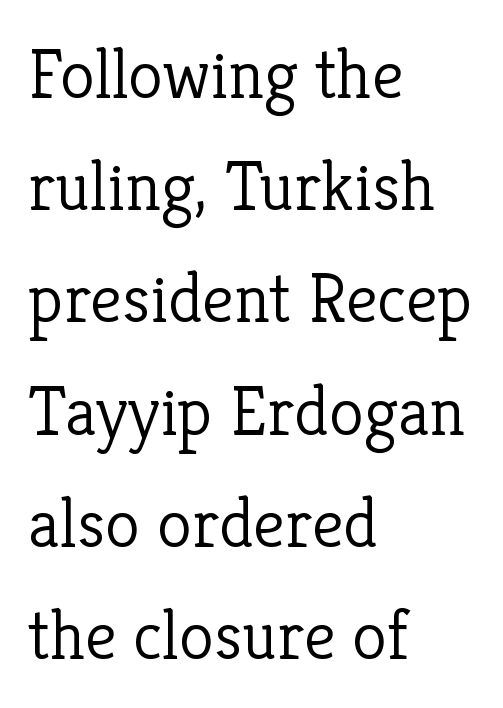
Q: Is the text bold? A: No.
Q: Is the text italic (slanted)? A: No, it is upright.
Q: Is the typeface a serif or a sans-serif typeface? A: Serif.
Q: Is the text underlined? A: No.
Q: How is the paragraph aligned? A: Left-aligned.
Q: Is the spacing between letters normal or unusually wide? A: Normal.
Q: Is the spacing between lines tight, normal or loose? A: Normal.
Q: Width (condensed, normal, or wide)? A: Normal.
Q: Stroke contrast? A: Low.
Q: x-height? A: Medium.
Q: Monospaced? A: No.
